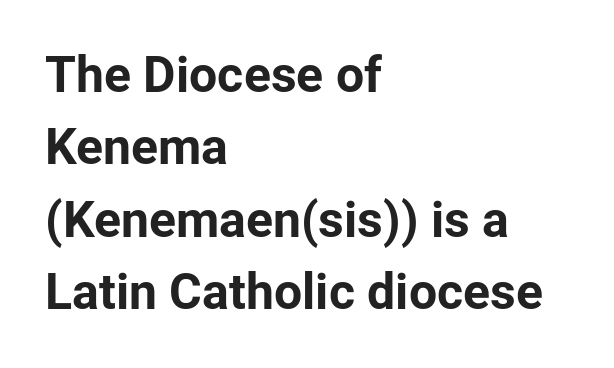
The image shows 50 px bold sans-serif type, upright; set left-aligned, normal line spacing (1.45x), normal letter spacing, not underlined; low stroke contrast and a medium x-height.
